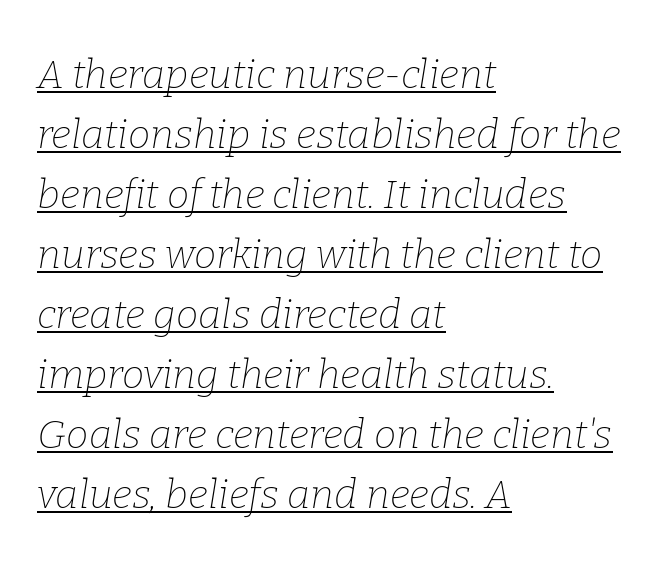
Q: Is the text bold? A: No.
Q: Is the text italic (slanted)? A: Yes, it leans right by about 9 degrees.
Q: Is the typeface a serif or a sans-serif typeface? A: Serif.
Q: Is the text underlined? A: Yes.
Q: How is the paragraph aligned? A: Left-aligned.
Q: Is the spacing between letters normal or unusually wide? A: Normal.
Q: Is the spacing between lines tight, normal or loose? A: Normal.
Q: Width (condensed, normal, or wide)? A: Normal.
Q: Stroke contrast? A: Low.
Q: x-height? A: Medium.
Q: Monospaced? A: No.
